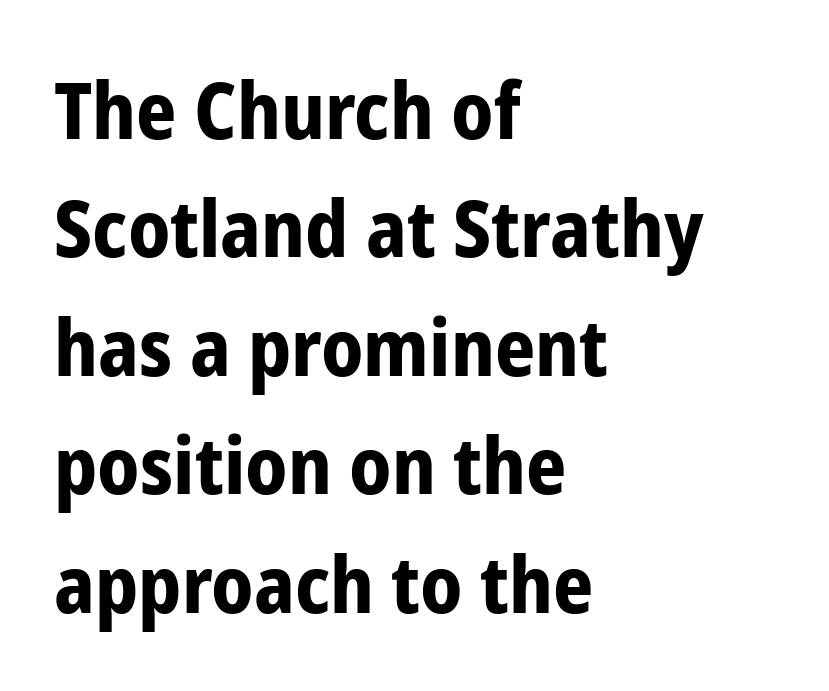
Character widths vary here, with narrow letters taking less room than wide ones. The lettering holds an erect, upright posture throughout. Standard letterfit; no display-style spreading of the glyphs. What kind of face is this? One without serifs — a sans.
